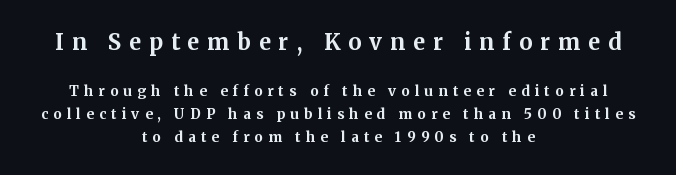
You get the large type first, then a drop to smaller type. The letters stand upright; this is a roman face. These lines have a slow, spaced-out rhythm from letter to letter. Visually the block forms a symmetrical silhouette, jagged on both flanks. No word sits above an underline. In terms of weight, the rendering is a true, heavy bold.
